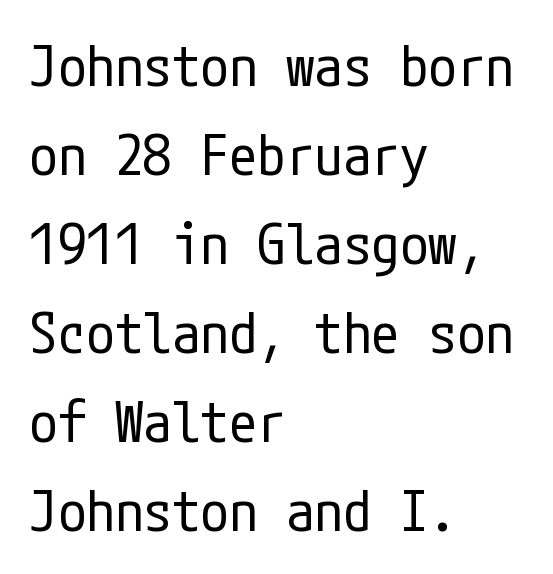
The image shows 57 px regular-weight, condensed sans-serif type, upright; set left-aligned, normal line spacing (1.56x), normal letter spacing, not underlined; low stroke contrast and a medium x-height.
